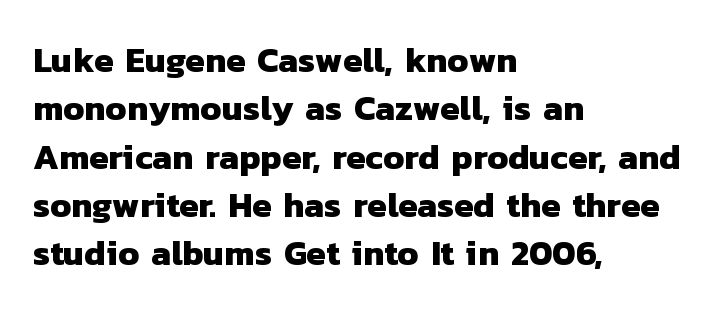
The image shows 35 px heavy sans-serif type; set left-aligned, normal line spacing (1.38x), normal letter spacing, not underlined; low stroke contrast and a medium x-height.
